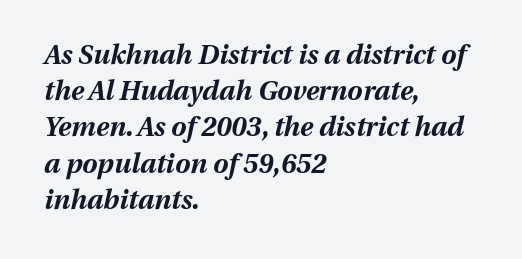
The rendering uses a bold face; every stroke is thick and dark. Layout note: lines flush left. One glance says typical: line gaps are just what's usual. Students, note that the glyphs here touch the page at normal intervals. If you drew a line through each stem, it would be angled.
